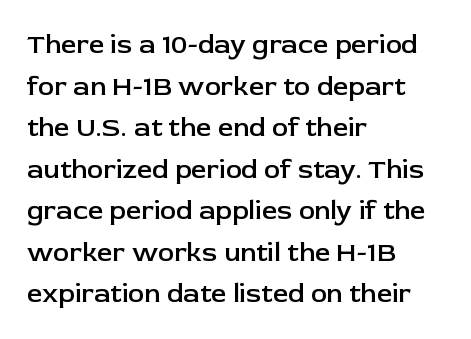
The foot of each line stays bare and open. Teacher's note: observe the even left margin — that is flush-left alignment. Summary of vertical rhythm: regular, with standard interline spacing. The typesetting leans somewhat heavy: a semibold. The lettering stays uniformly vertical, giving the passage a roman look.
